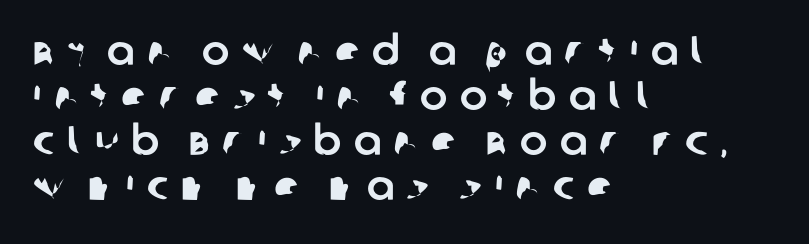
Q: Is the typeface a serif or a sans-serif typeface? A: Sans-serif.
Q: Is the text underlined? A: No.
Q: How is the paragraph aligned? A: Left-aligned.
Q: Is the spacing between letters normal or unusually wide? A: Unusually wide.
Q: Is the spacing between lines tight, normal or loose? A: Tight.
Q: Width (condensed, normal, or wide)? A: Normal.
Q: Stroke contrast? A: Low.
Q: x-height? A: Large.
Q: Monospaced? A: No.
